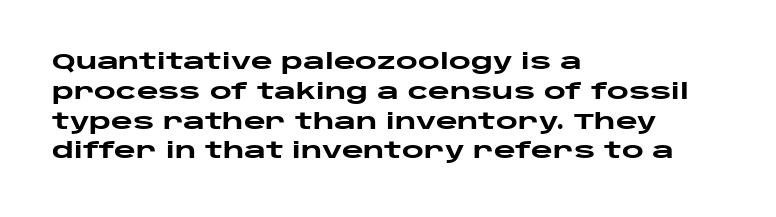
A bare baseline throughout the passage. Heavy-handed strokes throughout: this text is bold. Style check: upright. The setting favours the left margin, as ordinary paragraphs usually do. How are the letters spaced? Ordinarily, with no added tracking.
